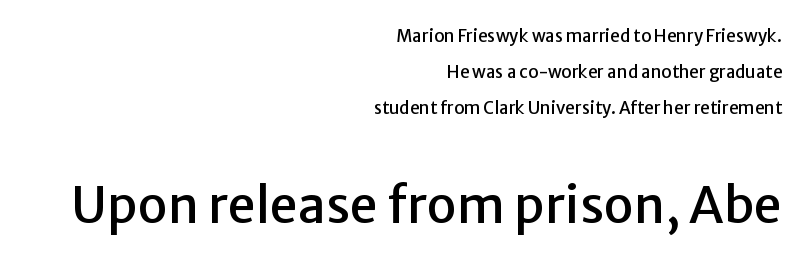
There is no visible air inserted between adjacent glyphs. Is this a fixed-width face? No — the glyphs have proportional, varying widths. The rendering enlarges the type as you move from the upper chunk to the lower. A sans-serif font was chosen for this passage.
